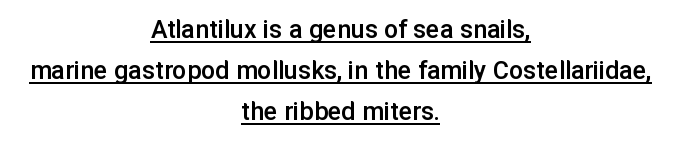
{"serif": "no", "italic": "no", "bold": "semi", "weight": "semibold", "width": "normal", "stroke_contrast": "low", "x_height": "medium", "monospaced": "no", "underline": "yes", "align": "center", "line_spacing": "normal", "line_spacing_ratio": 1.46, "letter_spacing": "normal", "letter_spacing_em": 0.0, "glyph_px": 28}
